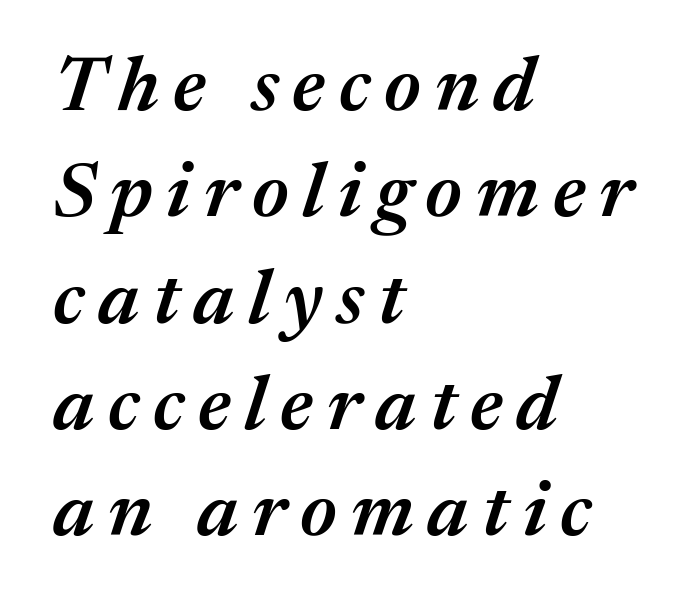
Q: Is the text bold? A: Semi-bold.
Q: Is the text italic (slanted)? A: Yes, it leans right by about 17 degrees.
Q: Is the text underlined? A: No.
Q: How is the paragraph aligned? A: Left-aligned.
Q: Is the spacing between lines tight, normal or loose? A: Normal.
Q: Width (condensed, normal, or wide)? A: Normal.
Q: Stroke contrast? A: Medium.
Q: x-height? A: Medium.
Q: Monospaced? A: No.
